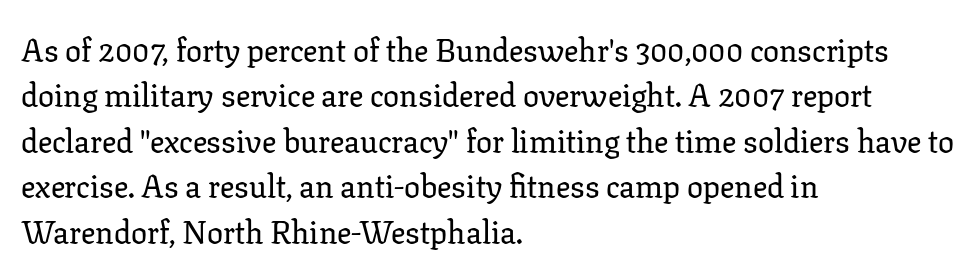
The image shows 32 px serif type, upright; set left-aligned, normal line spacing (1.42x), normal letter spacing, not underlined; low stroke contrast and a medium x-height.
